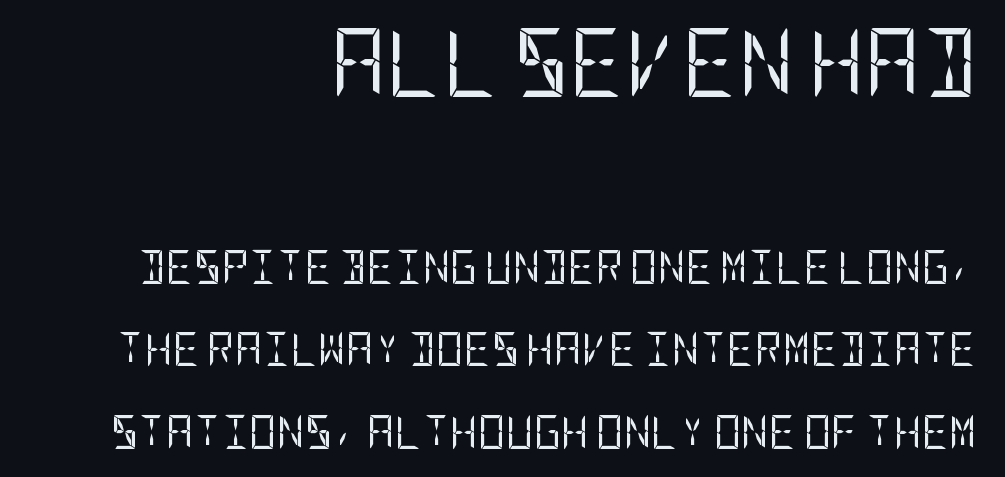
Q: Is the text bold? A: No.
Q: Is the text italic (slanted)? A: No, it is upright.
Q: Is the typeface a serif or a sans-serif typeface? A: Sans-serif.
Q: Is the text underlined? A: No.
Q: How is the paragraph aligned? A: Right-aligned.
Q: Is the spacing between letters normal or unusually wide? A: Normal.
Q: Is the spacing between lines tight, normal or loose? A: Loose.
Q: Which block of text is set in a larger size, the first (top) or the second (bottom)? A: The first (top) one.
Q: Width (condensed, normal, or wide)? A: Condensed.
Q: Stroke contrast? A: Low.
Q: x-height? A: Large.
